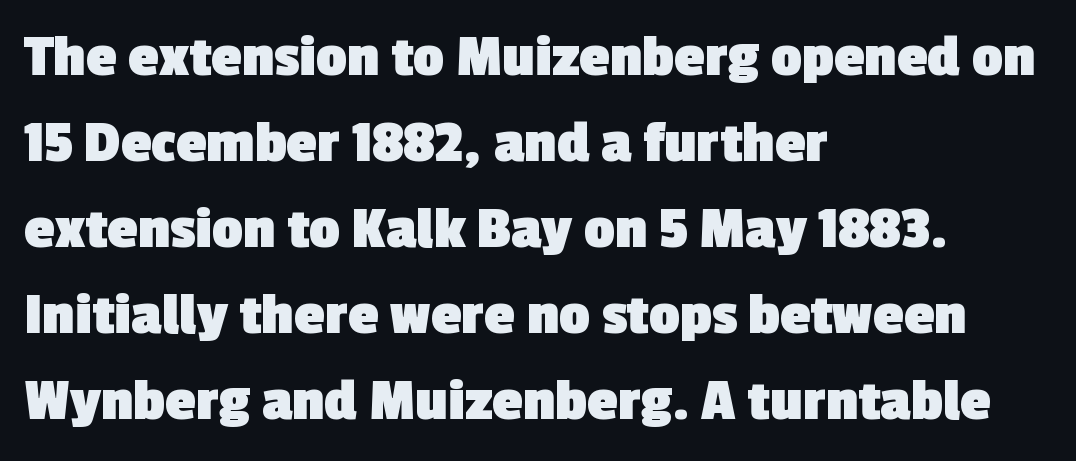
The image shows 61 px heavy sans-serif type; set left-aligned, normal line spacing (1.41x), normal letter spacing, not underlined; a medium x-height.
